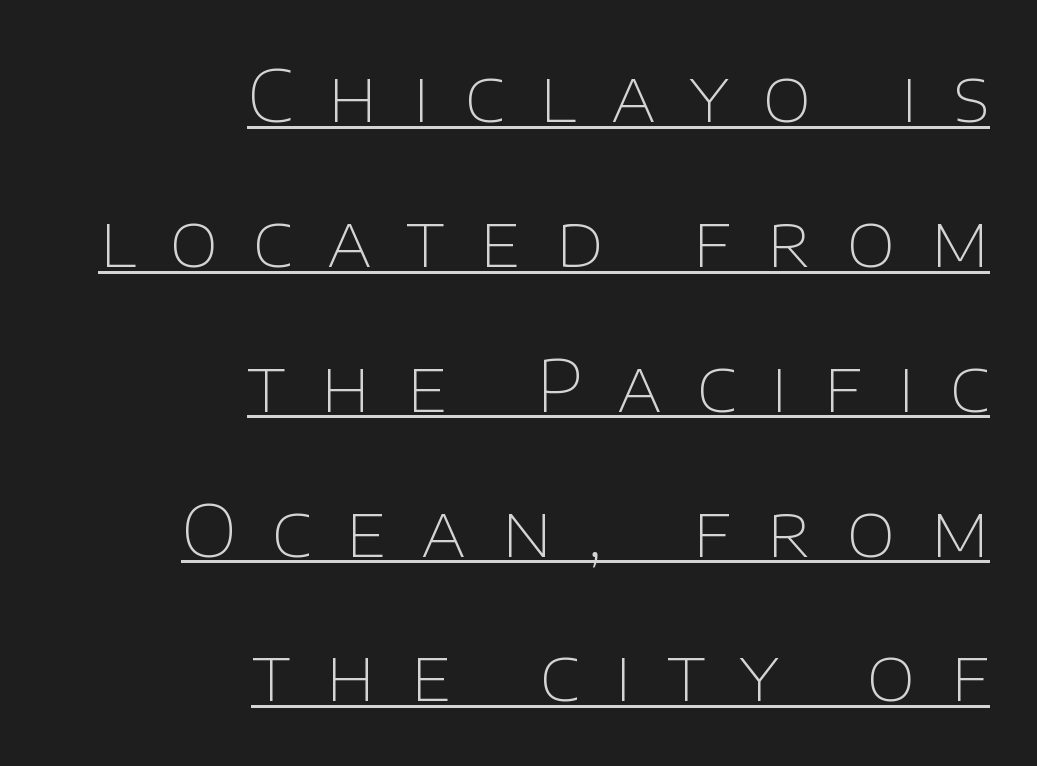
This block would shrink considerably if given ordinary leading; it's expanded now. The string is rendered with underlining switched on. The font sits on the lighter half of the weight spectrum, regular included. Inter-character spacing is expanded well beyond the font's built-in metrics. The paragraph shown leans on its right margin. Observe the absence of serifs on each vertical stroke in this sample.
